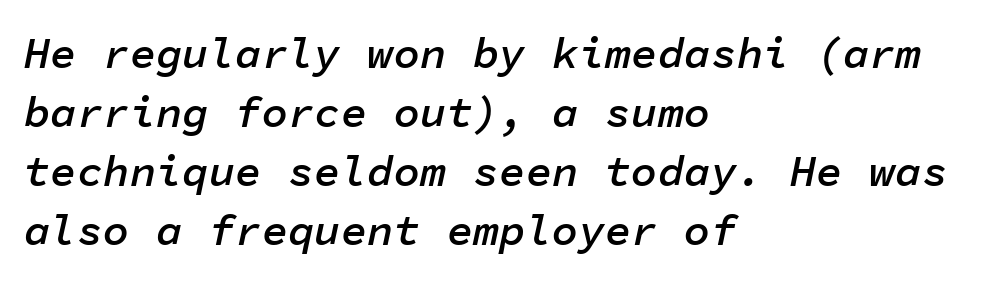
{"italic": "yes", "lean": "right", "slant_degrees": 11, "bold": "semi", "weight": "semibold", "width": "normal", "stroke_contrast": "low", "x_height": "medium", "monospaced": "yes", "underline": "no", "align": "left", "line_spacing": "normal", "line_spacing_ratio": 1.34, "letter_spacing": "normal", "letter_spacing_em": 0.0, "glyph_px": 44}
